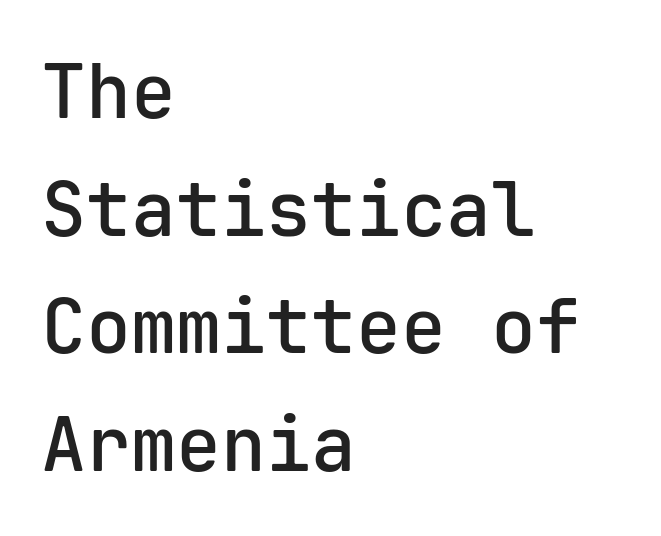
{"serif": "no", "italic": "no", "bold": "semi", "weight": "semibold", "width": "normal", "stroke_contrast": "low", "x_height": "medium", "monospaced": "yes", "underline": "no", "align": "left", "line_spacing": "normal", "line_spacing_ratio": 1.57, "letter_spacing": "normal", "letter_spacing_em": 0.0, "glyph_px": 75}
